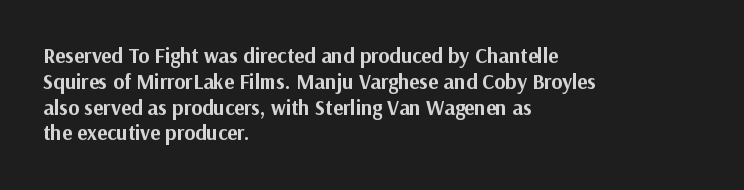
The image shows 21 px bold type, upright; set left-aligned, line spacing 1.23x, normal letter spacing, not underlined.
